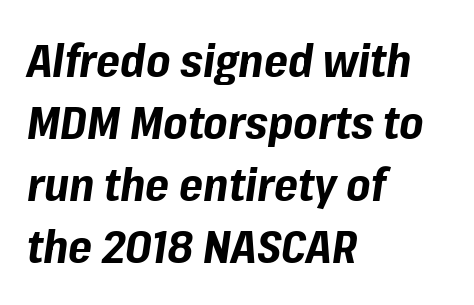
{"italic": "yes", "lean": "right", "slant_degrees": 8, "bold": "yes", "weight": "bold", "width": "normal", "stroke_contrast": "low", "x_height": "medium", "monospaced": "no", "underline": "no", "align": "left", "line_spacing": "normal", "line_spacing_ratio": 1.35, "letter_spacing": "normal", "letter_spacing_em": 0.0, "glyph_px": 46}
